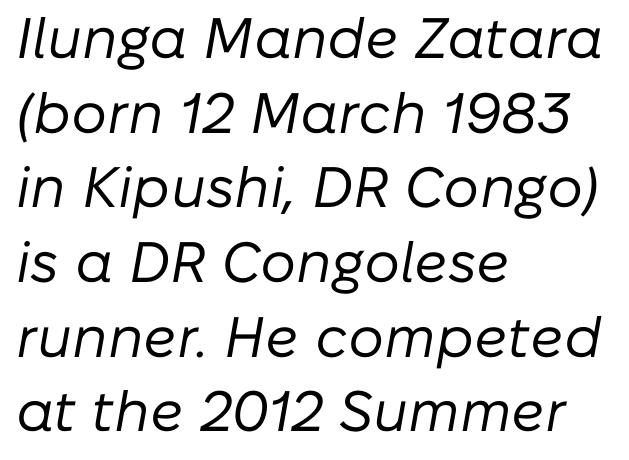
The image shows 57 px regular-weight type, italic (leaning right); set left-aligned, normal line spacing (1.31x), normal letter spacing, not underlined; low stroke contrast and a medium x-height.
